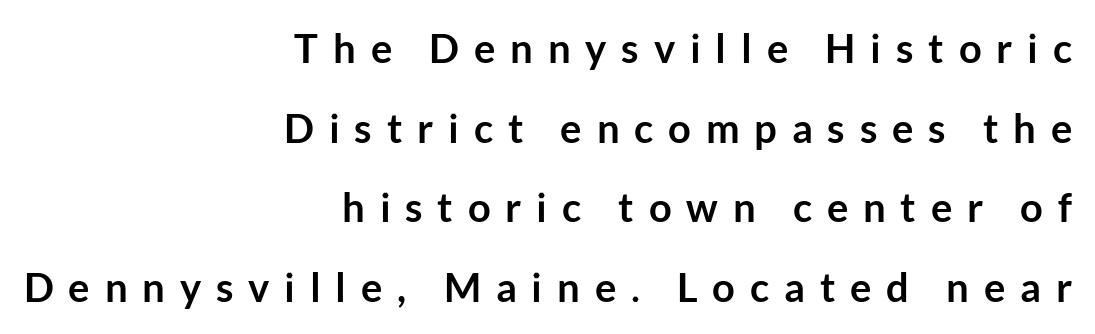
The image shows 40 px semibold sans-serif type, upright; set right-aligned, loose line spacing (1.99x), unusually wide letter spacing (+0.37 em), not underlined; low stroke contrast and a medium x-height.
